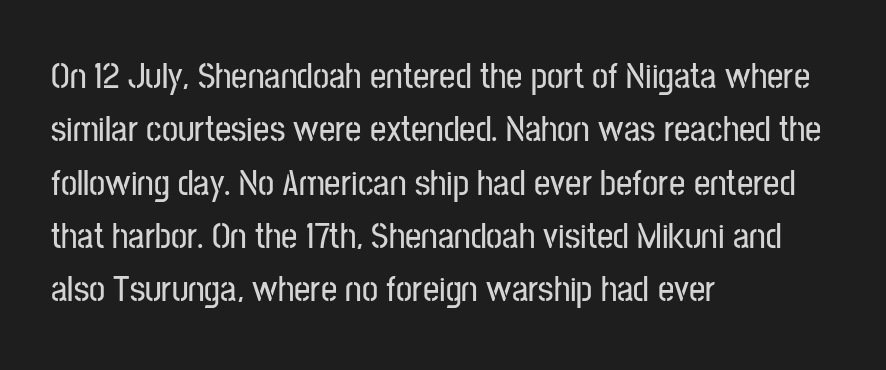
Reading down the column, the eye jumps a familiar distance to each next line. Look at the tracking — it's just the regular setting, nothing added. A roman cut, with each character standing at attention. To sum up the face: it is a sans, with no serifs. Only glyphs here, with clear space below each row.
